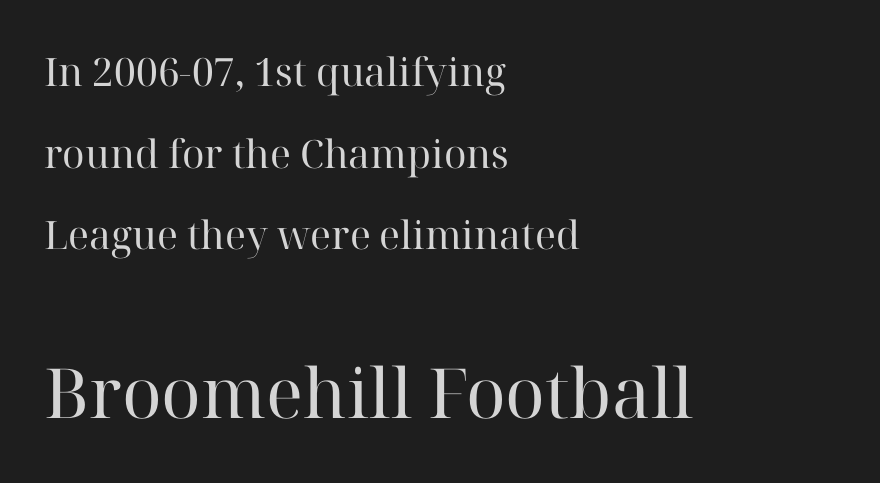
Q: Is the text bold? A: No.
Q: Is the text italic (slanted)? A: No, it is upright.
Q: Is the typeface a serif or a sans-serif typeface? A: Serif.
Q: Is the text underlined? A: No.
Q: How is the paragraph aligned? A: Left-aligned.
Q: Is the spacing between letters normal or unusually wide? A: Normal.
Q: Is the spacing between lines tight, normal or loose? A: Loose.
Q: Which block of text is set in a larger size, the first (top) or the second (bottom)? A: The second (bottom) one.
Q: Width (condensed, normal, or wide)? A: Normal.
Q: Stroke contrast? A: High.
Q: x-height? A: Medium.
Q: Monospaced? A: No.
